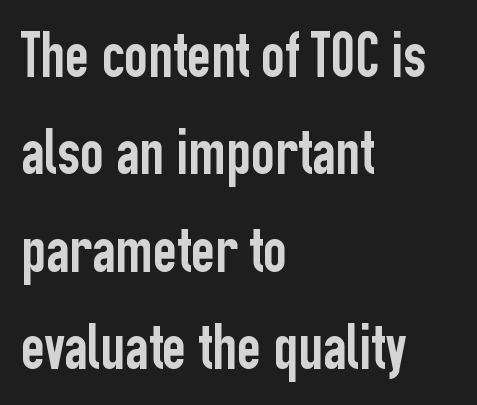
The image shows 65 px condensed sans-serif type, upright; set left-aligned, normal line spacing (1.5x), normal letter spacing, not underlined; low stroke contrast and a medium x-height.
